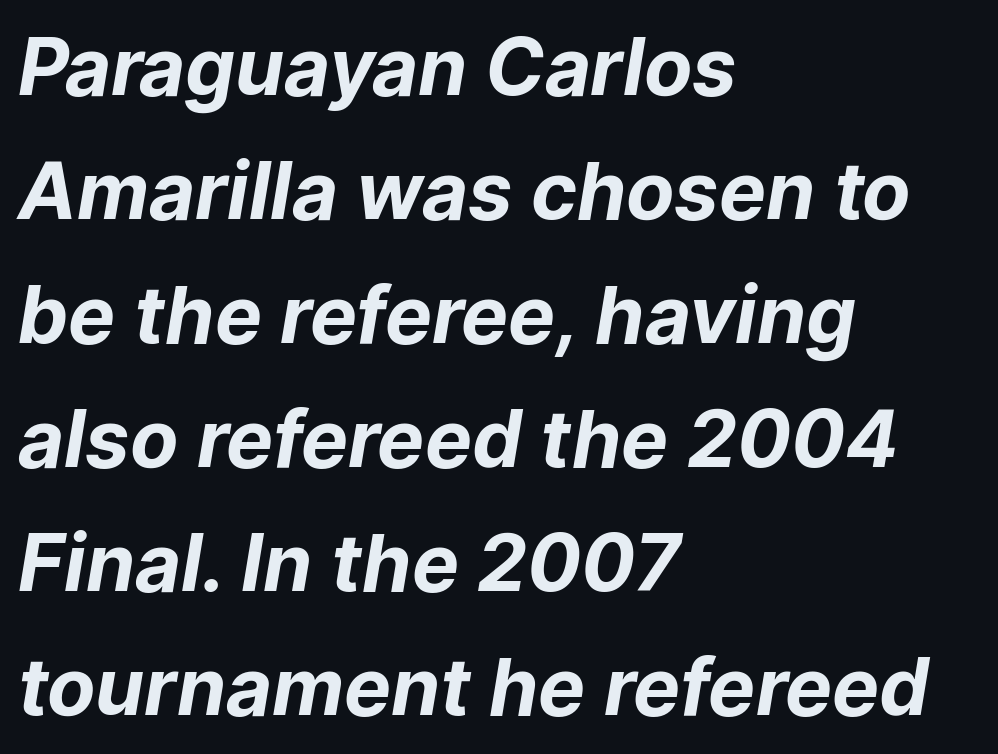
Visually the block forms a straight wall on the left and a jagged coastline on the right. Pretty heavy lettering here — definitely bold. Each letter's strokes conclude bluntly, with no projecting serifs. The letters advance in unequal steps, a hallmark of proportional type. Underline: absent. Each new line begins a customary step beneath the previous one.
